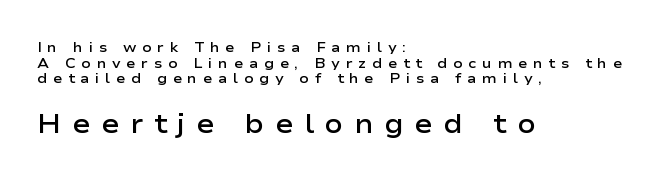
These lines have a slow, spaced-out rhythm from letter to letter. Which of the two is more prominent by size? The second, at the bottom. Is there much room between lines? No — they nearly touch. Posture: vertical.
